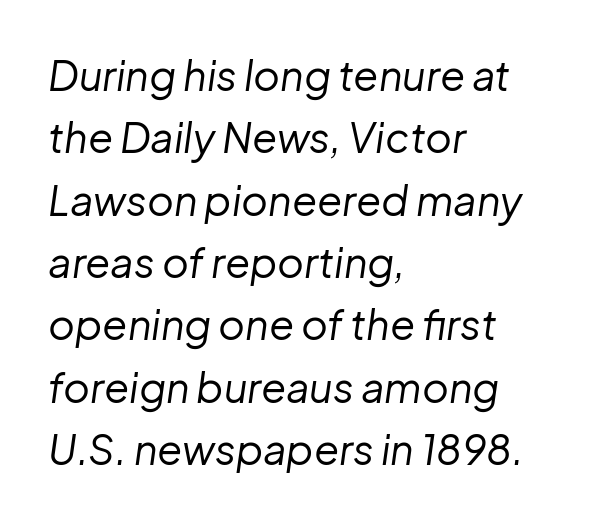
Successive baselines arrive at the customary interval. Varying glyph widths throughout — classic text-font behaviour. Casual observation: everything's shoved over to the left. Anything drawn beneath the words? Only blank space. There's an unmistakable incline to the writing here. In terms of letterspacing, this is plain default setting.
